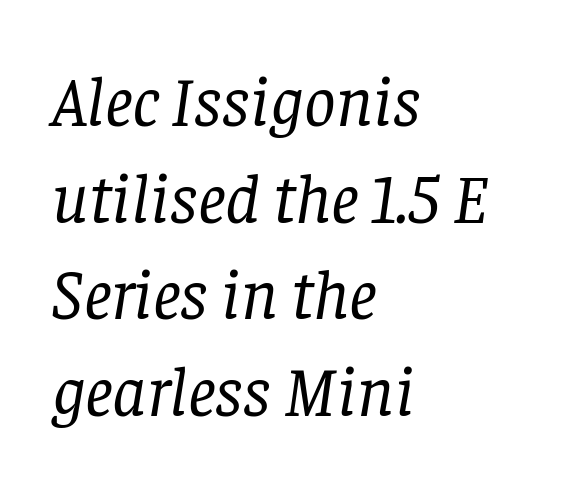
Q: Is the text bold? A: No.
Q: Is the text italic (slanted)? A: Yes, it leans right by about 8 degrees.
Q: Is the typeface a serif or a sans-serif typeface? A: Serif.
Q: Is the text underlined? A: No.
Q: How is the paragraph aligned? A: Left-aligned.
Q: Is the spacing between letters normal or unusually wide? A: Normal.
Q: Is the spacing between lines tight, normal or loose? A: Normal.
Q: Width (condensed, normal, or wide)? A: Normal.
Q: Stroke contrast? A: Low.
Q: x-height? A: Large.
Q: Monospaced? A: No.
